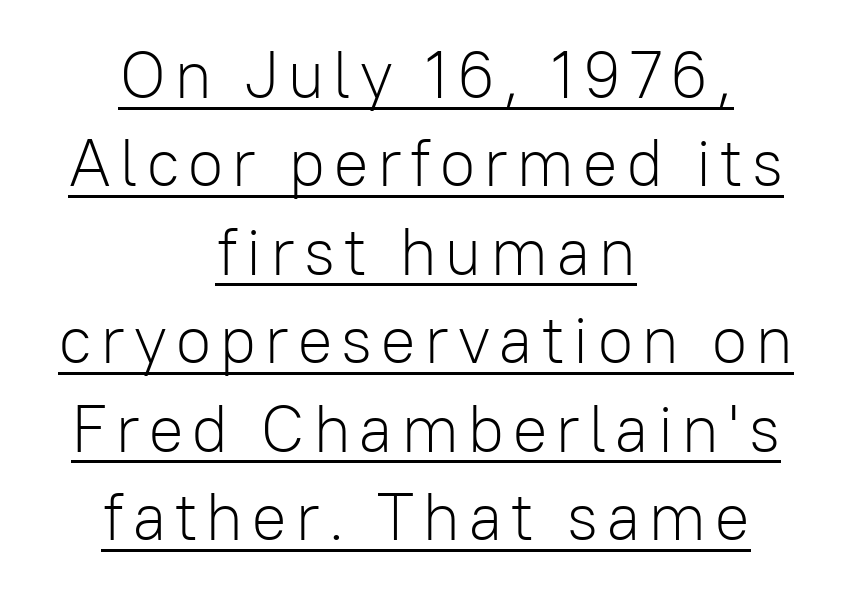
{"serif": "no", "italic": "no", "bold": "no", "weight": "light", "width": "normal", "stroke_contrast": "low", "x_height": "medium", "monospaced": "no", "underline": "yes", "align": "center", "line_spacing": "normal", "line_spacing_ratio": 1.32, "glyph_px": 67}
